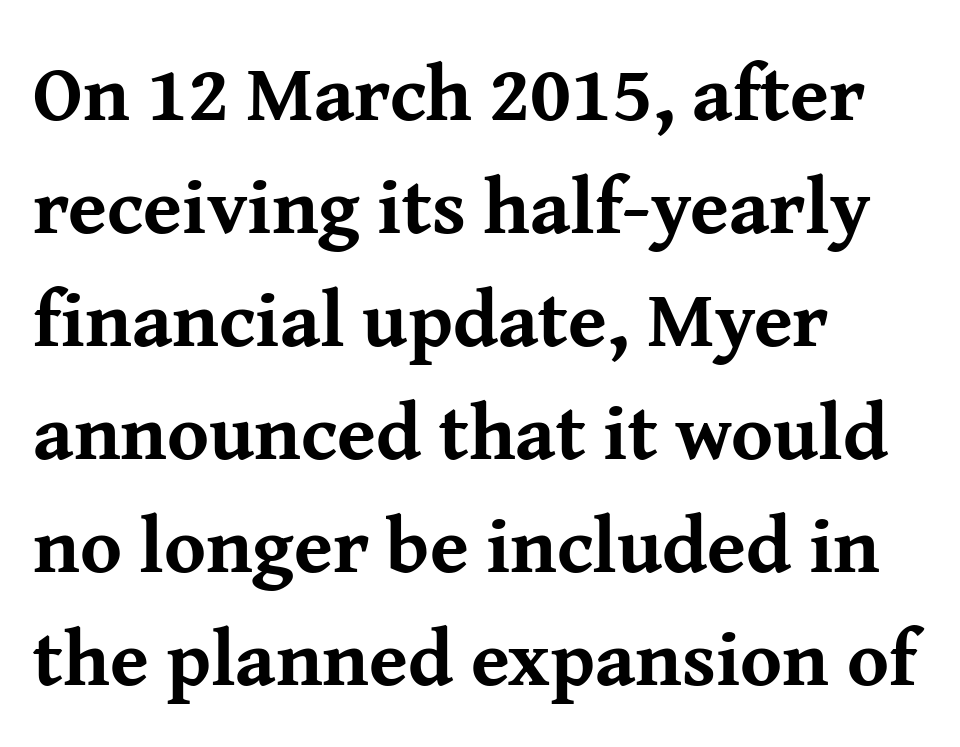
Q: Is the text bold? A: Yes.
Q: Is the text italic (slanted)? A: No, it is upright.
Q: Is the typeface a serif or a sans-serif typeface? A: Serif.
Q: Is the text underlined? A: No.
Q: How is the paragraph aligned? A: Left-aligned.
Q: Is the spacing between letters normal or unusually wide? A: Normal.
Q: Is the spacing between lines tight, normal or loose? A: Normal.
Q: Width (condensed, normal, or wide)? A: Normal.
Q: Stroke contrast? A: Medium.
Q: x-height? A: Medium.
Q: Monospaced? A: No.
